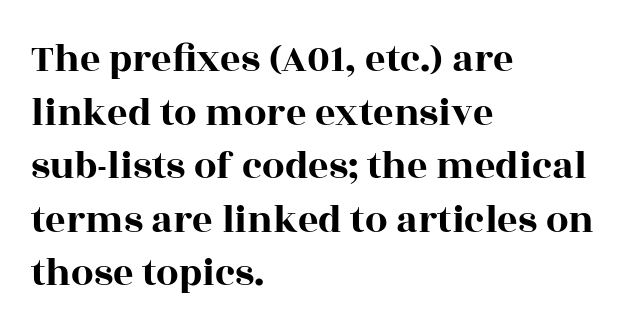
{"serif": "yes", "italic": "no", "width": "wide", "x_height": "large", "monospaced": "no", "underline": "no", "align": "left", "line_spacing": "normal", "line_spacing_ratio": 1.34, "letter_spacing": "normal", "letter_spacing_em": 0.0, "glyph_px": 40}
